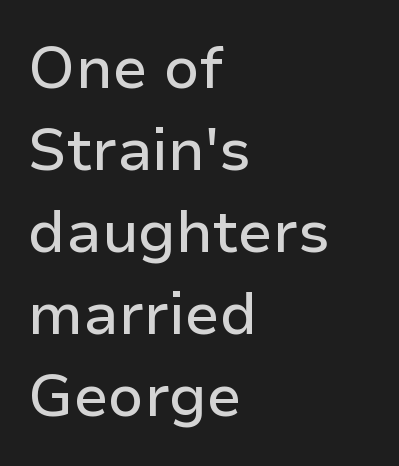
The image shows 59 px sans-serif type, upright; set left-aligned, normal line spacing (1.39x), normal letter spacing, not underlined; low stroke contrast and a medium x-height.
